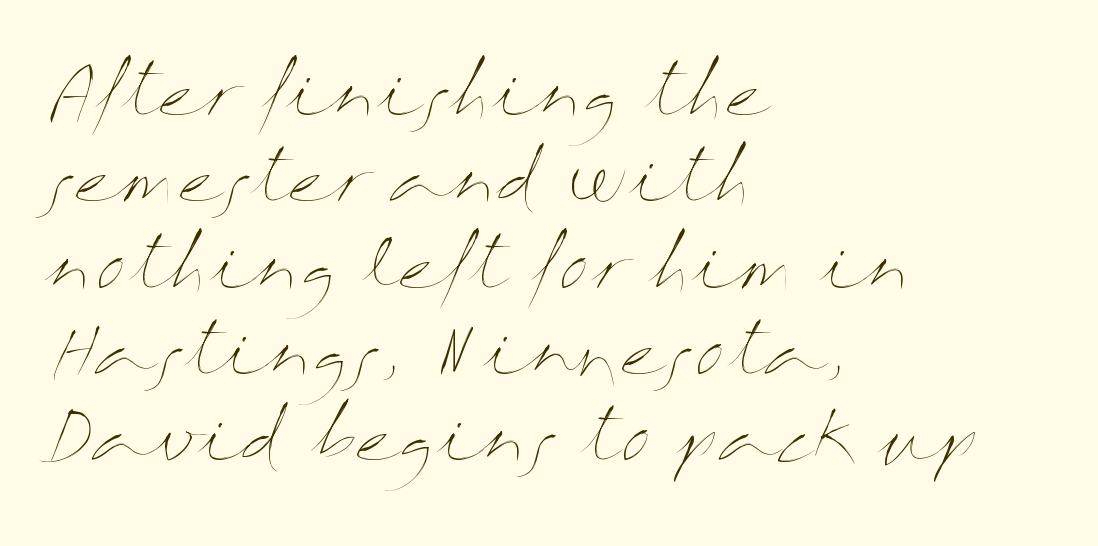
Spacing verdict: proportional, widths tailored to each character. Descenders hang freely into open space. Visually the block forms a straight wall on the left and a jagged coastline on the right.
